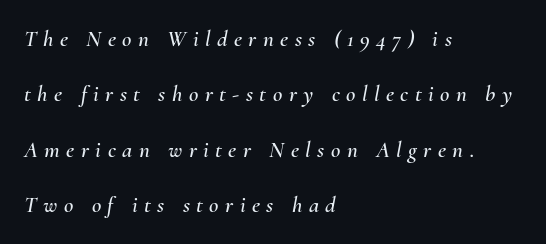
{"italic": "yes", "lean": "right", "slant_degrees": 10, "underline": "no", "align": "left", "line_spacing": "loose", "line_spacing_ratio": 2.41, "letter_spacing": "wide", "letter_spacing_em": 0.28, "glyph_px": 23}
